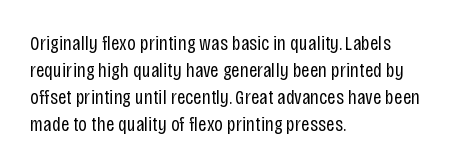
Q: Is the text bold? A: No.
Q: Is the text italic (slanted)? A: No, it is upright.
Q: Is the text underlined? A: No.
Q: How is the paragraph aligned? A: Left-aligned.
Q: Is the spacing between letters normal or unusually wide? A: Normal.
Q: Is the spacing between lines tight, normal or loose? A: Normal.
